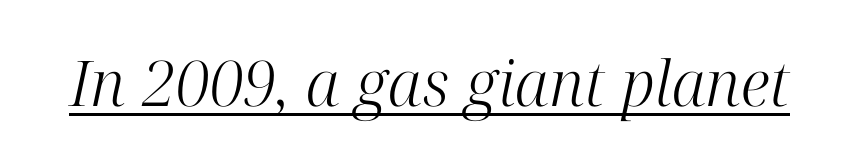
{"serif": "yes", "italic": "yes", "lean": "right", "slant_degrees": 12, "bold": "no", "weight": "light", "width": "normal", "stroke_contrast": "high", "x_height": "medium", "monospaced": "no", "underline": "yes", "letter_spacing": "normal", "letter_spacing_em": 0.0, "glyph_px": 63}
